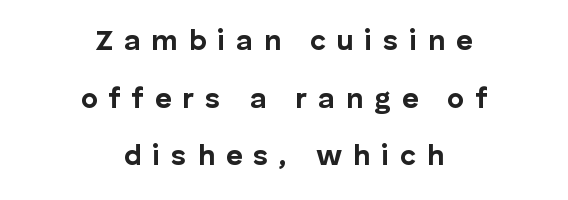
The image shows 29 px bold sans-serif type, upright; set centered, loose line spacing (1.99x), unusually wide letter spacing (+0.37 em), not underlined; low stroke contrast and a medium x-height.
